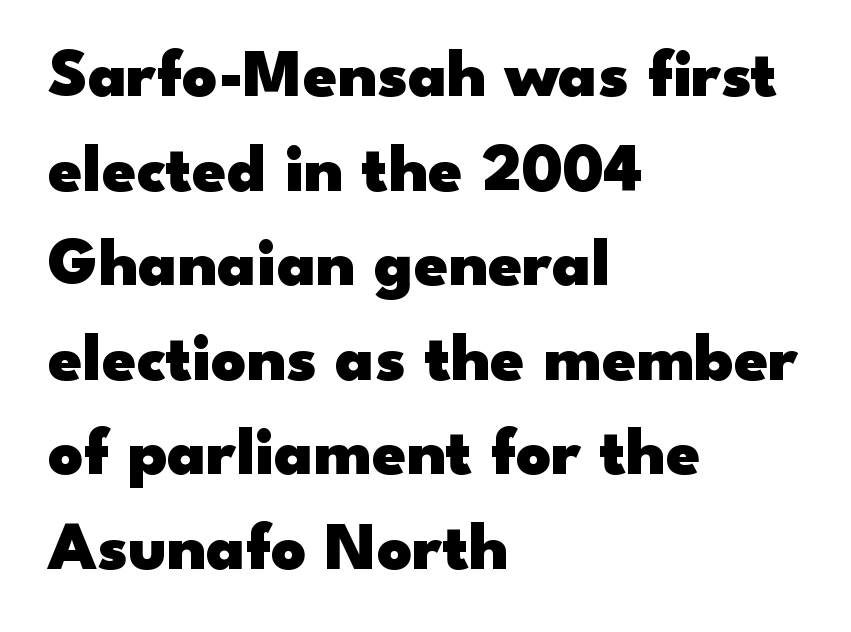
{"serif": "no", "italic": "no", "bold": "yes", "weight": "heavy", "width": "wide", "stroke_contrast": "low", "x_height": "small", "monospaced": "no", "underline": "no", "align": "left", "line_spacing": "normal", "line_spacing_ratio": 1.39, "letter_spacing": "normal", "letter_spacing_em": 0.0, "glyph_px": 68}
